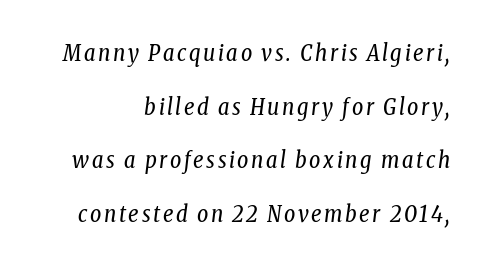
Glance below the letters and you will spot only blank space. Weight class: somewhere from thin through regular. Characters are canted at an angle relative to the baseline's perpendicular. You could fit nearly another row in the gap between these rows.
